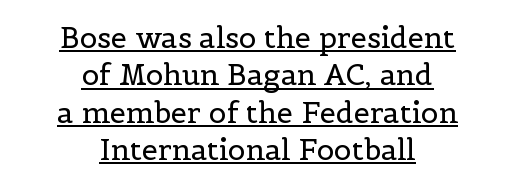
Weight: regular or lighter. The horizontal fit of the characters is conventional and even. The face used here is seriffed, in the tradition of book romans. Regular leading. A typesetter would call this proportional, since set widths differ per character. Teacher's note: observe the equal gaps on both sides — that is centered alignment.
